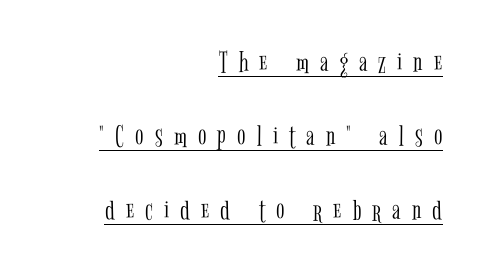
Q: Is the text bold? A: No.
Q: Is the text italic (slanted)? A: No, it is upright.
Q: Is the typeface a serif or a sans-serif typeface? A: Serif.
Q: Is the text underlined? A: Yes.
Q: How is the paragraph aligned? A: Right-aligned.
Q: Is the spacing between letters normal or unusually wide? A: Unusually wide.
Q: Is the spacing between lines tight, normal or loose? A: Loose.
Q: Width (condensed, normal, or wide)? A: Condensed.
Q: Stroke contrast? A: Low.
Q: x-height? A: Medium.
Q: Monospaced? A: No.
